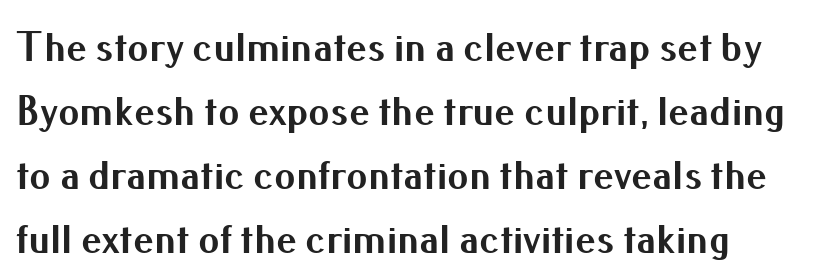
Q: Is the text bold? A: Yes.
Q: Is the text italic (slanted)? A: No, it is upright.
Q: Is the typeface a serif or a sans-serif typeface? A: Sans-serif.
Q: Is the text underlined? A: No.
Q: Is the spacing between letters normal or unusually wide? A: Normal.
Q: Is the spacing between lines tight, normal or loose? A: Normal.
Q: Width (condensed, normal, or wide)? A: Normal.
Q: Stroke contrast? A: Medium.
Q: x-height? A: Small.
Q: Monospaced? A: No.
